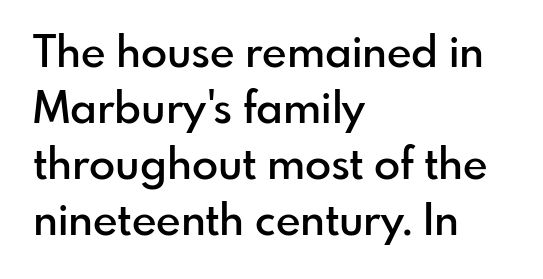
{"serif": "no", "italic": "no", "bold": "semi", "weight": "semibold", "width": "normal", "stroke_contrast": "low", "x_height": "small", "monospaced": "no", "underline": "no", "align": "left", "line_spacing": "normal", "line_spacing_ratio": 1.3, "letter_spacing": "normal", "letter_spacing_em": 0.0, "glyph_px": 43}
